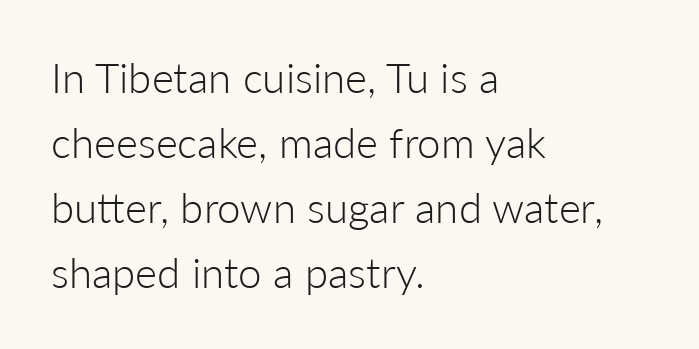
{"serif": "no", "italic": "no", "bold": "no", "weight": "light", "width": "normal", "stroke_contrast": "low", "x_height": "medium", "monospaced": "no", "underline": "no", "align": "left", "line_spacing": "normal", "line_spacing_ratio": 1.55, "letter_spacing": "normal", "letter_spacing_em": 0.0, "glyph_px": 42}
